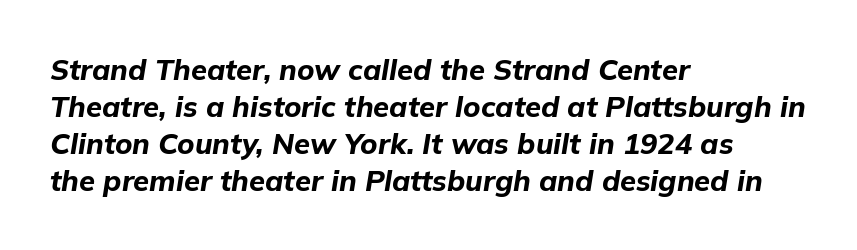
Words float on clear page, feet unadorned. The passage shown has conventional tracking throughout. Each letter keeps its own natural width here, so spacing adapts to shape. In terms of posture, this sample is oblique. The characters look thick and weighty, a clear bold.
